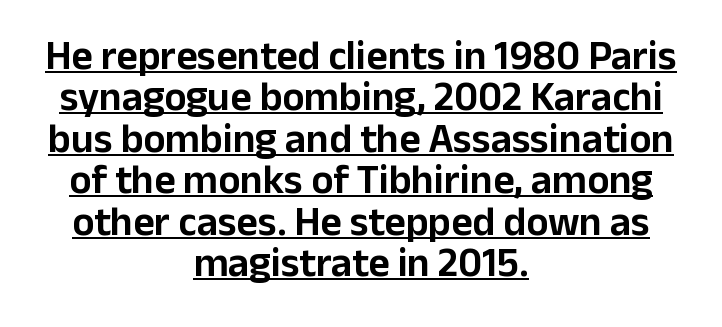
{"serif": "no", "italic": "no", "width": "normal", "stroke_contrast": "low", "x_height": "medium", "monospaced": "no", "underline": "yes", "align": "center", "line_spacing": "tight", "line_spacing_ratio": 1.01, "letter_spacing": "normal", "letter_spacing_em": 0.0, "glyph_px": 41}
